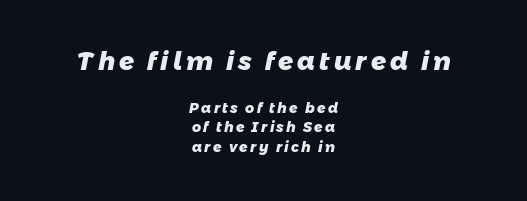
The image shows 25 px bold type; set centered, normal line spacing (1.37x), not underlined; the first (top) block is 1.79x larger.
